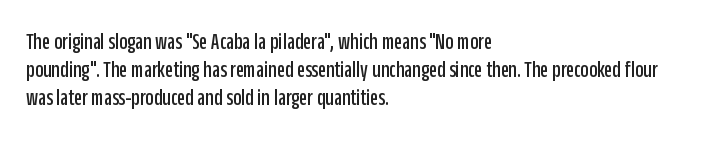
The image shows 23 px text type, upright; set left-aligned, line spacing 1.21x, normal letter spacing, not underlined.
